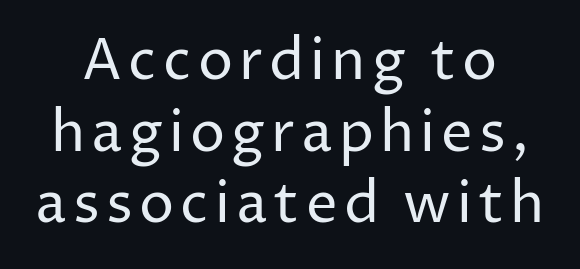
{"serif": "no", "italic": "no", "bold": "no", "weight": "regular", "width": "normal", "stroke_contrast": "low", "x_height": "medium", "monospaced": "no", "underline": "no", "line_spacing": "normal", "line_spacing_ratio": 1.28, "glyph_px": 56}
